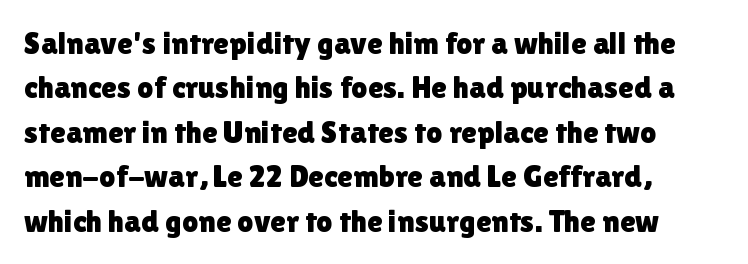
The strip under each line holds only bare page. Left-aligned paragraph, ragged on the right. Italic? Not at all — the glyphs are vertical. The type is set solid horizontally, with unmodified tracking. Grotesque or geometric, the face here clearly has no serifs. Note the varied advance widths — an 'i' is clearly narrower than an 'm'.
